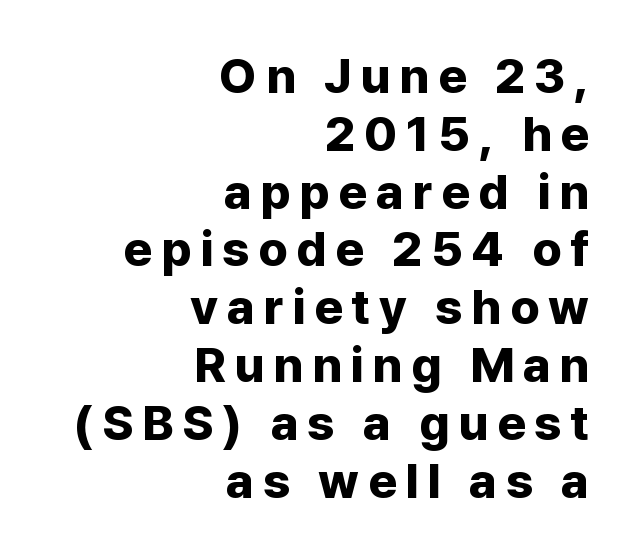
The image shows 49 px bold sans-serif type, upright; set right-aligned, line spacing 1.18x, not underlined; low stroke contrast and a medium x-height.
